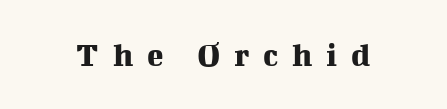
{"serif": "yes", "italic": "no", "width": "normal", "stroke_contrast": "medium", "x_height": "medium", "monospaced": "no", "underline": "no", "letter_spacing": "wide", "letter_spacing_em": 0.41, "glyph_px": 34}
